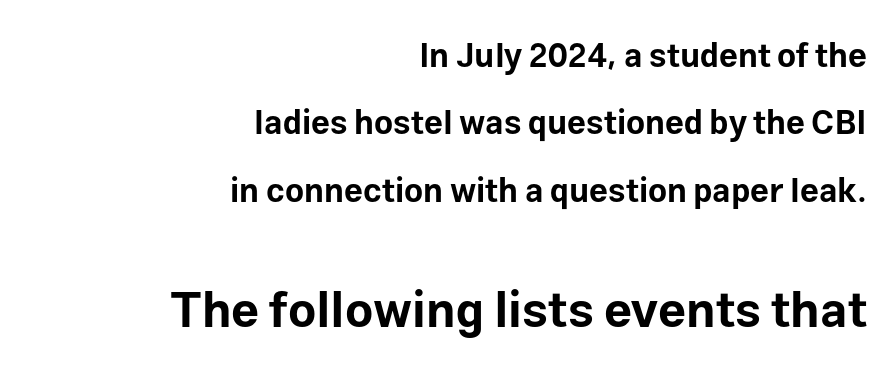
Are there feet on the stems? There aren't — it's a sans. The typography opts for an upright posture over an oblique one. The letters advance in unequal steps, a hallmark of proportional type. Standard letterfit; no display-style spreading of the glyphs. Check the space under the baseline: it is left empty. Vertically, the passage feels expansive, rows floating well apart.
